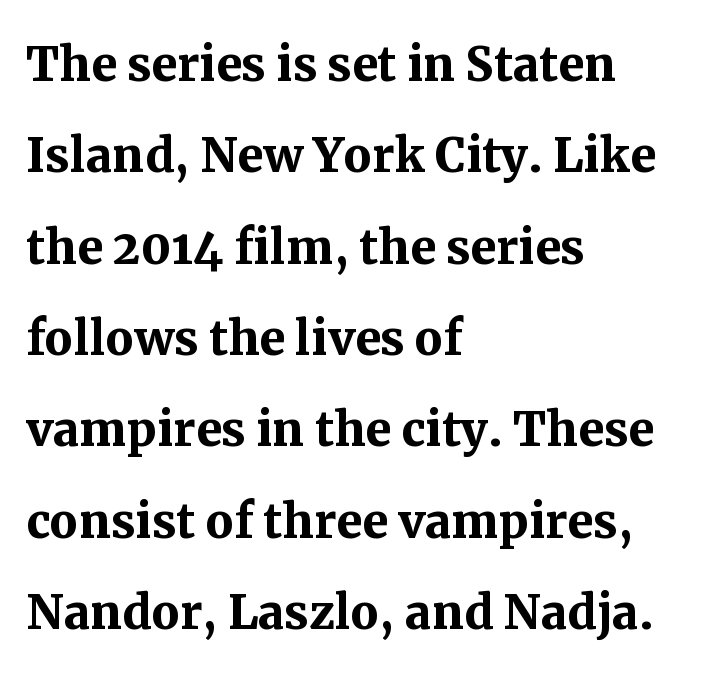
{"serif": "yes", "italic": "no", "bold": "yes", "weight": "semibold", "width": "normal", "stroke_contrast": "medium", "x_height": "medium", "monospaced": "no", "underline": "no", "align": "left", "line_spacing": "normal", "line_spacing_ratio": 1.45, "letter_spacing": "normal", "letter_spacing_em": 0.0, "glyph_px": 63}
